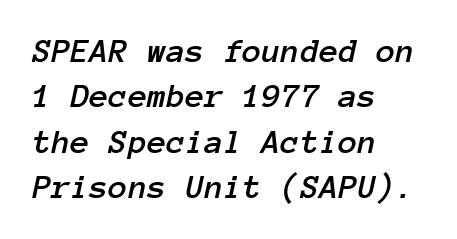
The rendering uses a moderate line-height, typical for paragraphs. In terms of posture, this sample is oblique. Here the designer chose a console-style face with uniform glyph widths. The space directly below the letters is spotless.
